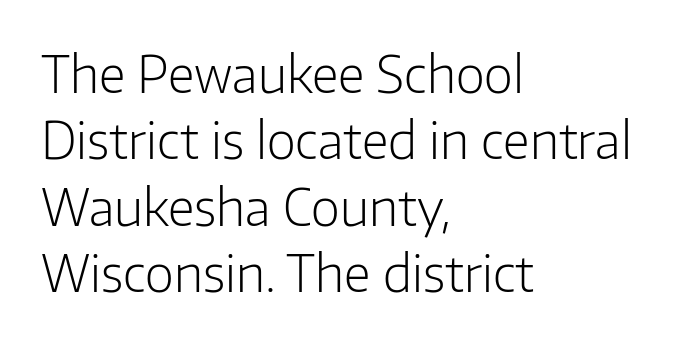
{"serif": "no", "italic": "no", "bold": "no", "weight": "light", "width": "normal", "stroke_contrast": "low", "x_height": "medium", "monospaced": "no", "underline": "no", "align": "left", "line_spacing": "normal", "line_spacing_ratio": 1.33, "letter_spacing": "normal", "letter_spacing_em": 0.0, "glyph_px": 50}
